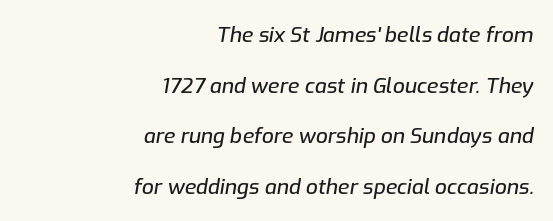
The image shows 21 px text type, italic (leaning right); set right-aligned, loose line spacing (2.41x), normal letter spacing, not underlined.
